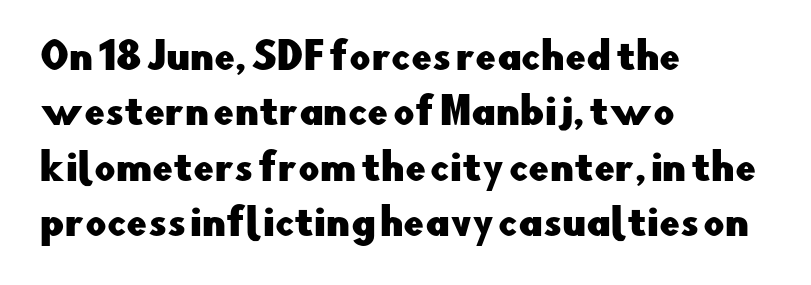
In terms of letterspacing, this is plain default setting. The rendering anchors every line to the left-hand side. Does the leading feel generous? No, just average. The typography opts for an upright posture over an oblique one.
